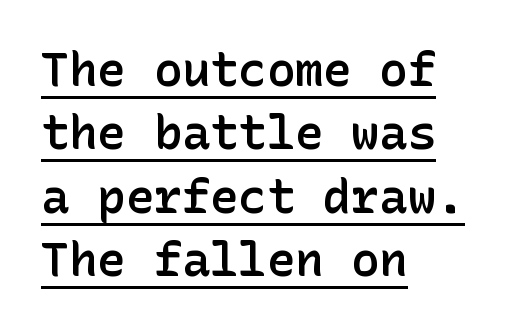
The image shows 47 px semibold sans-serif type, upright; set left-aligned, normal line spacing (1.35x), normal letter spacing, underlined; low stroke contrast and a medium x-height.
